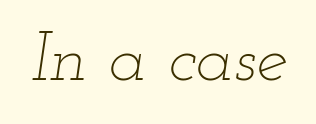
Q: Is the text bold? A: No.
Q: Is the text italic (slanted)? A: Yes, it leans right by about 12 degrees.
Q: Is the text underlined? A: No.
Q: Is the spacing between letters normal or unusually wide? A: Normal.
Q: Width (condensed, normal, or wide)? A: Wide.
Q: Stroke contrast? A: Low.
Q: x-height? A: Small.
Q: Monospaced? A: No.
